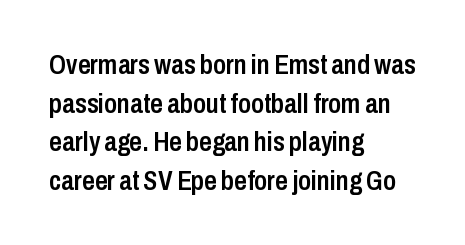
Q: Is the text bold? A: Semi-bold.
Q: Is the text italic (slanted)? A: No, it is upright.
Q: Is the typeface a serif or a sans-serif typeface? A: Sans-serif.
Q: Is the text underlined? A: No.
Q: How is the paragraph aligned? A: Left-aligned.
Q: Is the spacing between letters normal or unusually wide? A: Normal.
Q: Is the spacing between lines tight, normal or loose? A: Normal.
Q: Width (condensed, normal, or wide)? A: Condensed.
Q: Stroke contrast? A: Low.
Q: x-height? A: Medium.
Q: Monospaced? A: No.
